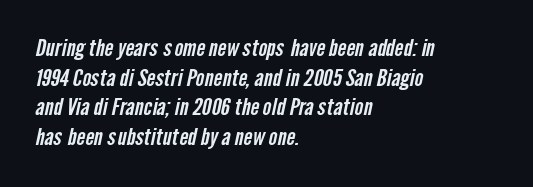
Leading matches the norm, producing a regular column. The passage is arranged the way most books set body copy — flush left. These lines keep a tight, regular rhythm from letter to letter. Underlining? Definitely not there.
